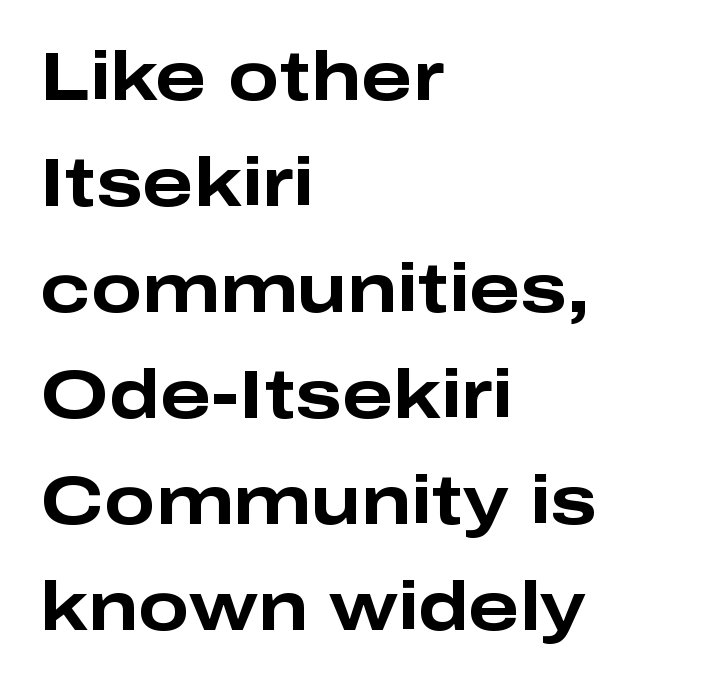
The letters carry no serifs — their stems end cleanly without finishing strokes. Honestly, the row spacing looks completely unremarkable. The strip under each line holds only bare page. The glyphs have the mass of a bold cut. Students, note that the glyphs here touch the page at normal intervals. In CSS terms this would be text-align: left.
